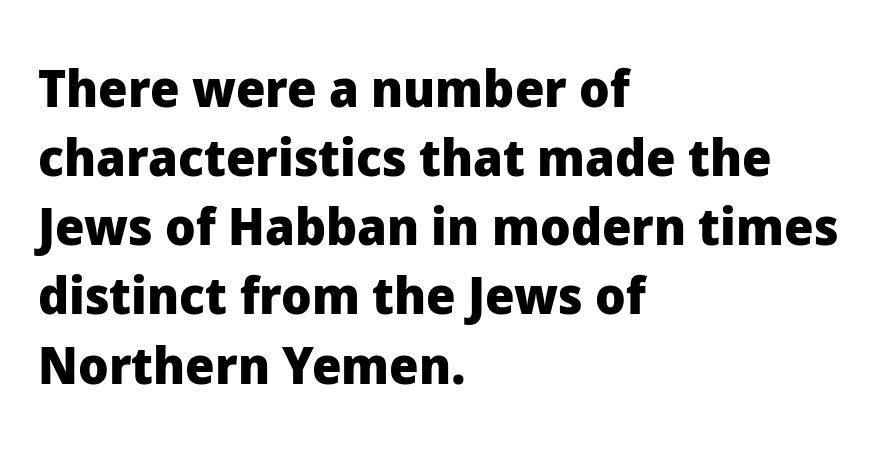
{"serif": "no", "italic": "no", "bold": "yes", "weight": "heavy", "width": "normal", "stroke_contrast": "low", "x_height": "medium", "monospaced": "no", "underline": "no", "align": "left", "line_spacing": "normal", "line_spacing_ratio": 1.33, "letter_spacing": "normal", "letter_spacing_em": 0.0, "glyph_px": 52}
